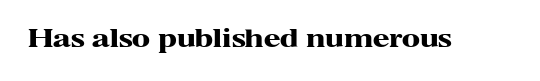
The image shows 24 px bold type, upright; set normal letter spacing, not underlined.
